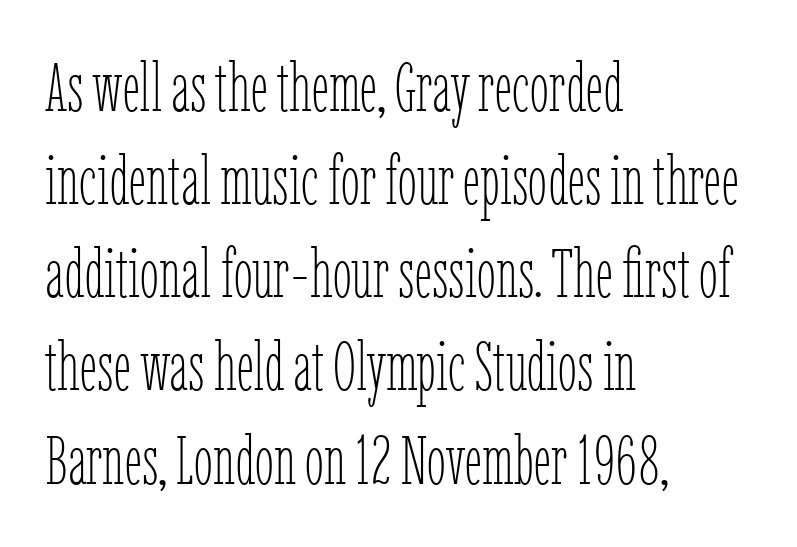
{"italic": "no", "bold": "no", "weight": "thin", "width": "condensed", "stroke_contrast": "low", "x_height": "medium", "monospaced": "no", "underline": "no", "align": "left", "line_spacing": "normal", "line_spacing_ratio": 1.35, "letter_spacing": "normal", "letter_spacing_em": 0.0, "glyph_px": 69}
